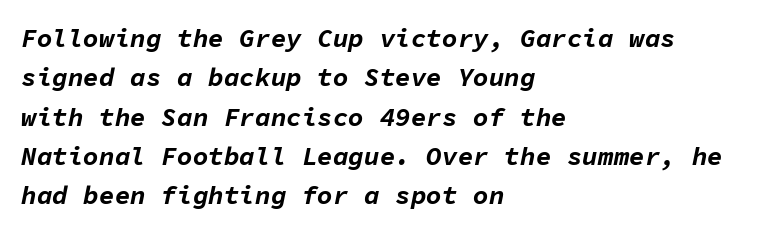
Tracking value appears to be zero — textbook default spacing. Check under the words: just untouched page. Interline gaps are of average width in this sample. Line starts are locked; line ends wander. A full-strength bold gives these letters their thick strokes.
